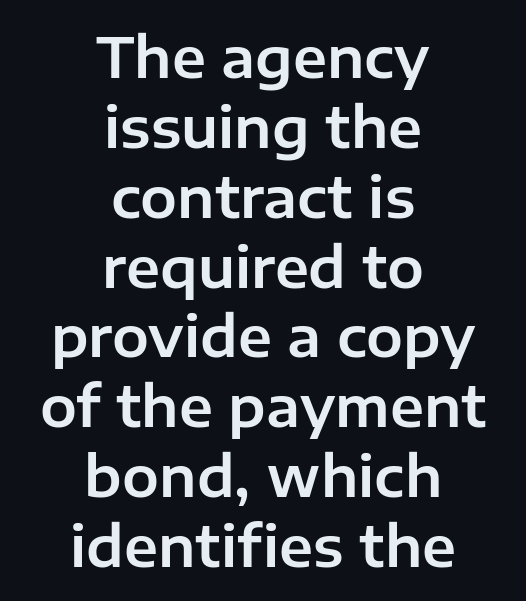
Q: Is the text italic (slanted)? A: No, it is upright.
Q: Is the typeface a serif or a sans-serif typeface? A: Sans-serif.
Q: Is the text underlined? A: No.
Q: How is the paragraph aligned? A: Centered.
Q: Is the spacing between letters normal or unusually wide? A: Normal.
Q: Is the spacing between lines tight, normal or loose? A: Normal.
Q: Width (condensed, normal, or wide)? A: Normal.
Q: Stroke contrast? A: Low.
Q: x-height? A: Medium.
Q: Monospaced? A: No.
